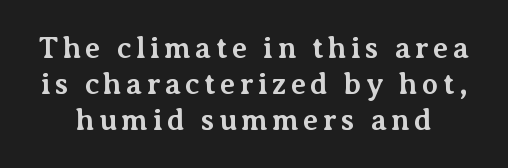
{"serif": "yes", "italic": "no", "bold": "yes", "weight": "bold", "width": "normal", "stroke_contrast": "medium", "x_height": "medium", "monospaced": "no", "underline": "no", "line_spacing_ratio": 1.2, "glyph_px": 30}
